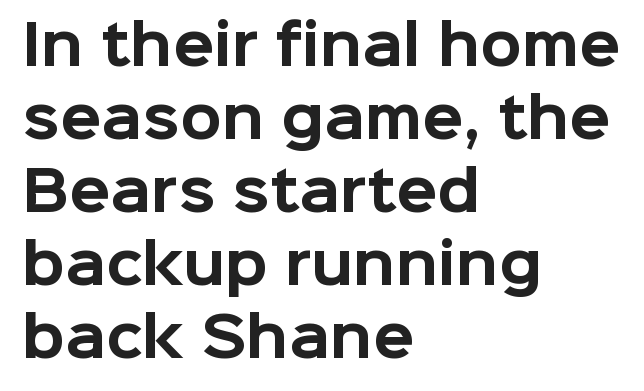
The image shows 54 px bold sans-serif type, upright; set left-aligned, normal line spacing (1.35x), normal letter spacing, not underlined; low stroke contrast and a medium x-height.
